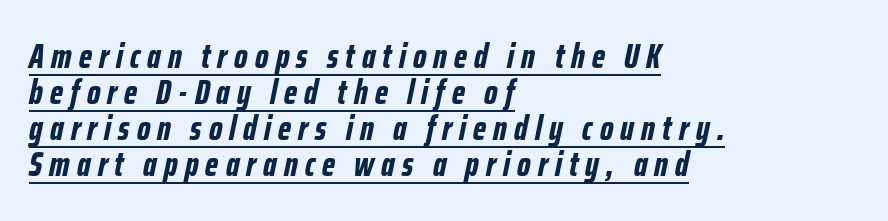
{"italic": "yes", "lean": "right", "slant_degrees": 12, "bold": "yes", "weight": "bold", "width": "condensed", "stroke_contrast": "low", "x_height": "medium", "monospaced": "no", "underline": "yes", "align": "left", "line_spacing": "tight", "line_spacing_ratio": 1.06, "letter_spacing": "wide", "letter_spacing_em": 0.21, "glyph_px": 34}
